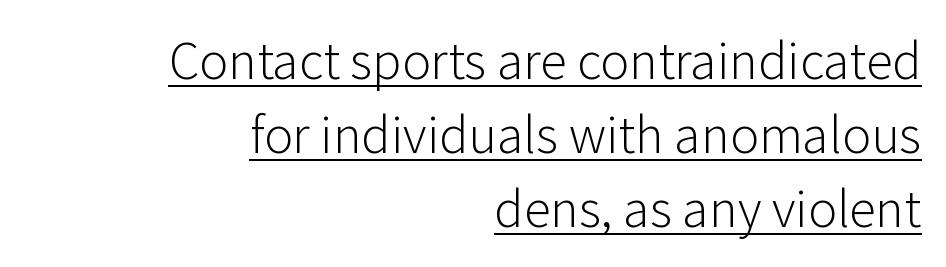
Q: Is the text bold? A: No.
Q: Is the text italic (slanted)? A: No, it is upright.
Q: Is the typeface a serif or a sans-serif typeface? A: Sans-serif.
Q: Is the text underlined? A: Yes.
Q: How is the paragraph aligned? A: Right-aligned.
Q: Is the spacing between letters normal or unusually wide? A: Normal.
Q: Is the spacing between lines tight, normal or loose? A: Normal.
Q: Width (condensed, normal, or wide)? A: Normal.
Q: Stroke contrast? A: Low.
Q: x-height? A: Medium.
Q: Monospaced? A: No.
